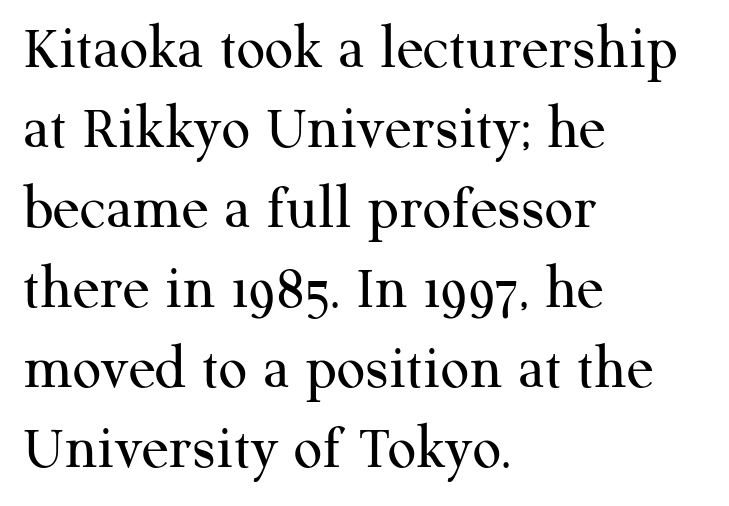
The image shows 63 px regular-weight serif type, upright; set left-aligned, normal line spacing (1.27x), normal letter spacing, not underlined; medium stroke contrast and a medium x-height.
